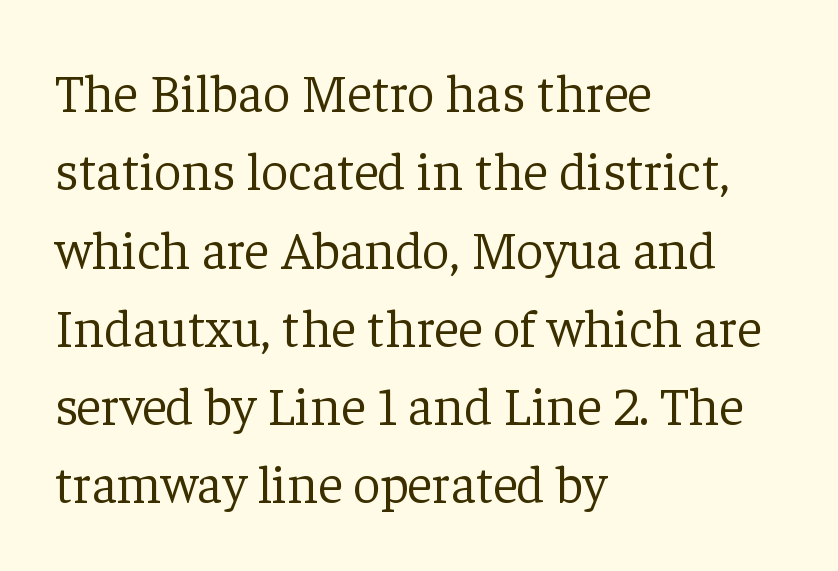
Q: Is the text bold? A: No.
Q: Is the text italic (slanted)? A: No, it is upright.
Q: Is the typeface a serif or a sans-serif typeface? A: Serif.
Q: Is the text underlined? A: No.
Q: How is the paragraph aligned? A: Left-aligned.
Q: Is the spacing between letters normal or unusually wide? A: Normal.
Q: Is the spacing between lines tight, normal or loose? A: Normal.
Q: Width (condensed, normal, or wide)? A: Normal.
Q: Stroke contrast? A: Low.
Q: x-height? A: Medium.
Q: Monospaced? A: No.
